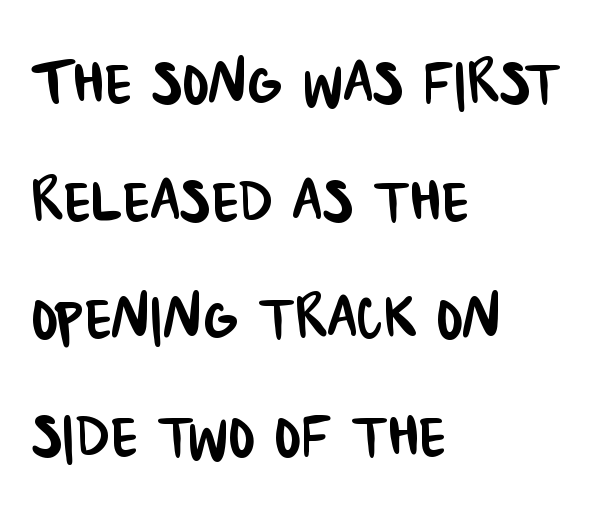
The image shows 79 px condensed sans-serif type; set left-aligned, normal line spacing (1.49x), normal letter spacing, not underlined; low stroke contrast and a large x-height.
